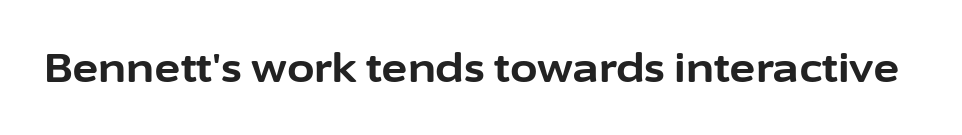
{"serif": "no", "italic": "no", "bold": "yes", "weight": "bold", "width": "normal", "stroke_contrast": "low", "x_height": "medium", "monospaced": "no", "underline": "no", "letter_spacing": "normal", "letter_spacing_em": 0.0, "glyph_px": 40}
